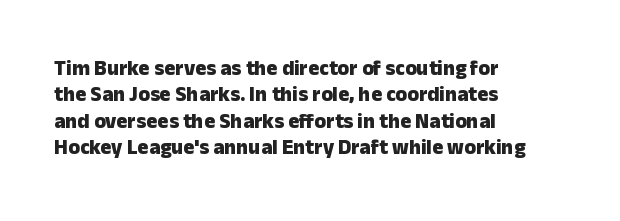
What weight is shown? A full bold with thick strokes. The lettering holds an erect, upright posture throughout. Plain, unruled lines of type. The rendering keeps characters at their native spacing. Leading: standard.
